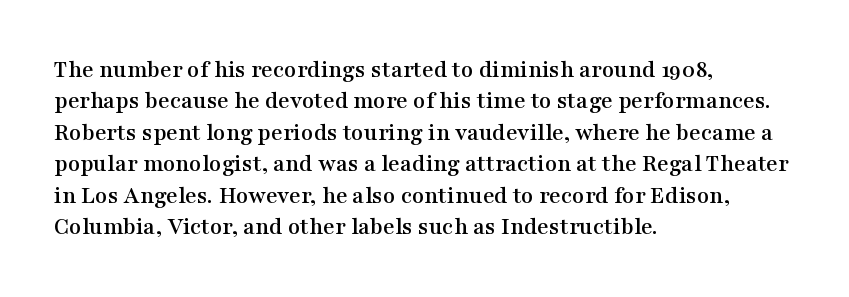
The space directly below the letters is spotless. Whoever set this chose a conventional vertical rhythm. The typesetter chose a ragged-right arrangement here. Posture: straight, roman, zero tilt. Standard letterfit; no display-style spreading of the glyphs.
